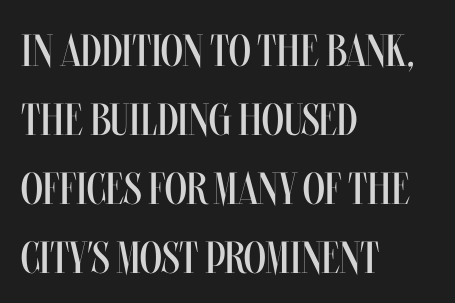
Q: Is the text bold? A: No.
Q: Is the text italic (slanted)? A: No, it is upright.
Q: Is the text underlined? A: No.
Q: How is the paragraph aligned? A: Left-aligned.
Q: Is the spacing between letters normal or unusually wide? A: Normal.
Q: Is the spacing between lines tight, normal or loose? A: Normal.
Q: Width (condensed, normal, or wide)? A: Condensed.
Q: Stroke contrast? A: Medium.
Q: x-height? A: Large.
Q: Monospaced? A: No.
